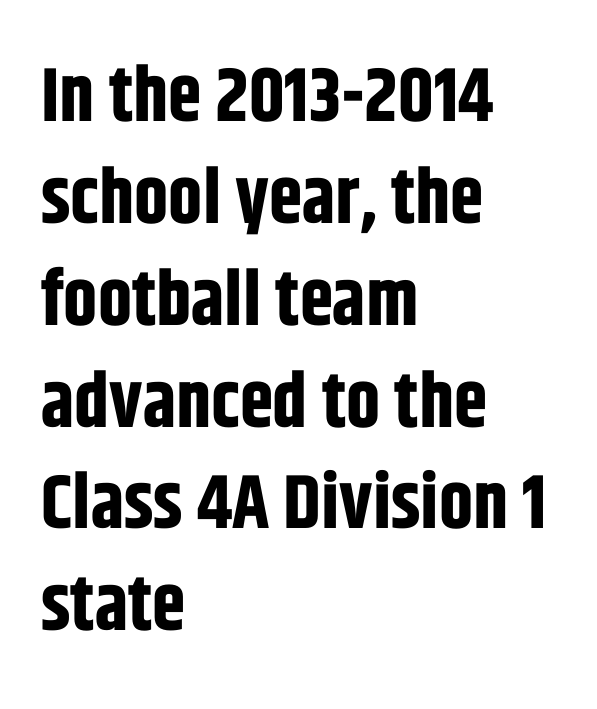
{"serif": "no", "italic": "no", "bold": "yes", "weight": "bold", "width": "condensed", "stroke_contrast": "low", "x_height": "large", "monospaced": "no", "underline": "no", "align": "left", "line_spacing": "normal", "line_spacing_ratio": 1.34, "letter_spacing": "normal", "letter_spacing_em": 0.0, "glyph_px": 76}
